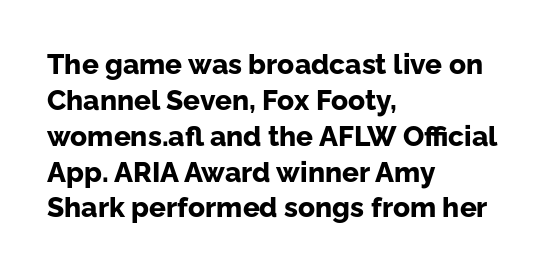
A student would call this left alignment; a typographer would say flush left, rag right. Caption: bold face, heavy strokes. Nope, not italic — everything's standing straight. Compared with typical paragraphs, the rows here are spaced about the same. Type style note: lacks serifs. Bare-footed words on every line.
